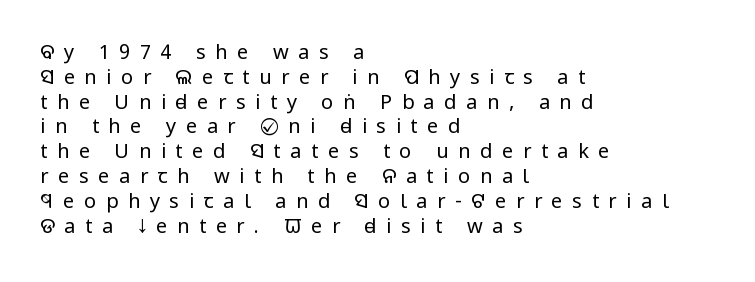
Q: Is the text bold? A: No.
Q: Is the text italic (slanted)? A: No, it is upright.
Q: Is the text underlined? A: No.
Q: How is the paragraph aligned? A: Left-aligned.
Q: Is the spacing between letters normal or unusually wide? A: Unusually wide.
